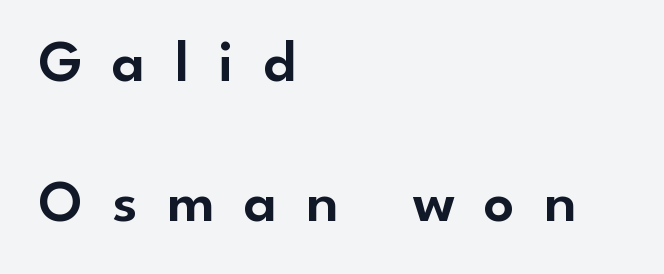
Q: Is the text italic (slanted)? A: No, it is upright.
Q: Is the typeface a serif or a sans-serif typeface? A: Sans-serif.
Q: Is the text underlined? A: No.
Q: How is the paragraph aligned? A: Left-aligned.
Q: Is the spacing between letters normal or unusually wide? A: Unusually wide.
Q: Is the spacing between lines tight, normal or loose? A: Loose.
Q: Width (condensed, normal, or wide)? A: Normal.
Q: Stroke contrast? A: Low.
Q: x-height? A: Small.
Q: Monospaced? A: No.
